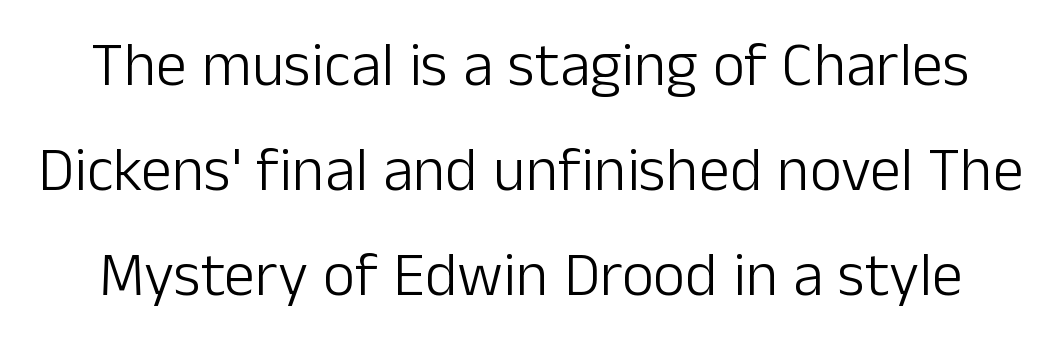
Q: Is the text bold? A: No.
Q: Is the text italic (slanted)? A: No, it is upright.
Q: Is the typeface a serif or a sans-serif typeface? A: Sans-serif.
Q: Is the text underlined? A: No.
Q: Is the spacing between letters normal or unusually wide? A: Normal.
Q: Is the spacing between lines tight, normal or loose? A: Normal.
Q: Width (condensed, normal, or wide)? A: Normal.
Q: Stroke contrast? A: Low.
Q: x-height? A: Medium.
Q: Monospaced? A: No.
